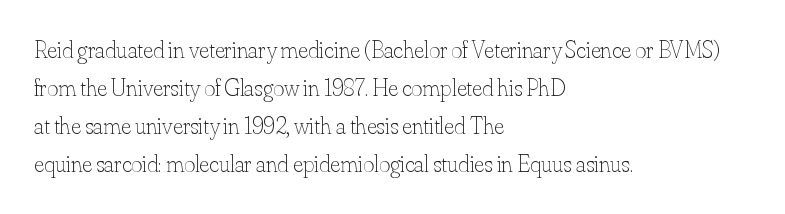
{"italic": "no", "bold": "no", "underline": "no", "align": "left", "line_spacing": "normal", "line_spacing_ratio": 1.59, "letter_spacing": "normal", "letter_spacing_em": 0.0, "glyph_px": 24}
